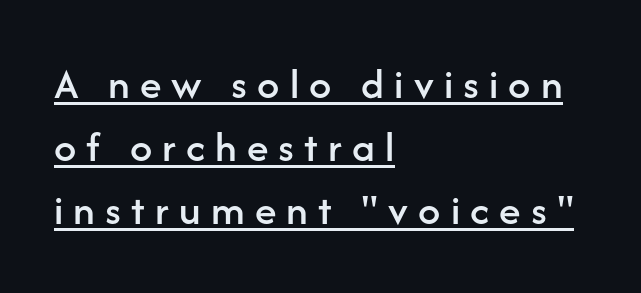
The image shows 44 px sans-serif type, upright; set left-aligned, normal line spacing (1.43x), unusually wide letter spacing (+0.23 em), underlined; low stroke contrast and a medium x-height.
